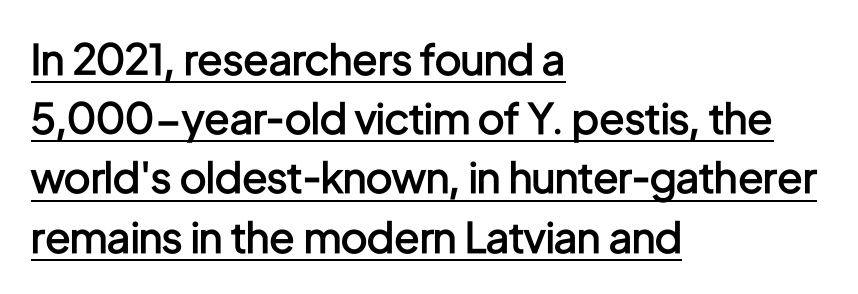
Spacing verdict: proportional, widths tailored to each character. Visually the block forms a straight wall on the left and a jagged coastline on the right. The axis of the letterforms is exactly vertical. Observe the ordinary spacing: letters are neighbours, not strangers. The specimen includes a rule beneath the text block's lines. The glyphs have the mass of a demibold cut, below bold.
